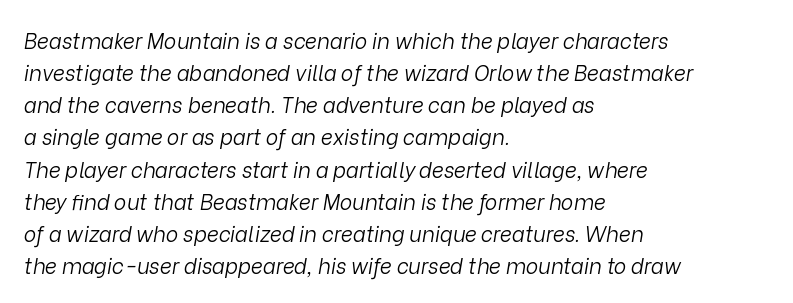
What's the leading like? Ordinary, nothing unusual. The strip under each line holds only bare page. Students, note that the glyphs here touch the page at normal intervals. This is not heavy type; no bold has been used.
